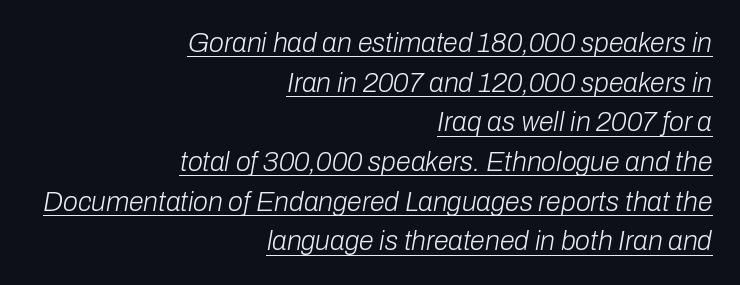
Honestly, the row spacing looks completely unremarkable. Glance below the letters and you will spot a drawn line. The whole block is typeset with a tilt. Typeset ragged left — the right edge is the straight one. The letterforms sit shoulder to shoulder at normal distance.
